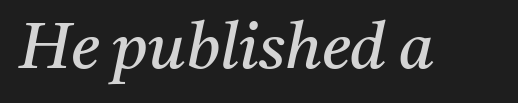
The strokes carry an ordinary text weight at most. Stroke terminals: seriffed. Anything drawn beneath the words? Only blank space. The rendering keeps characters at their native spacing. Note the varied advance widths — an 'i' is clearly narrower than an 'm'.
